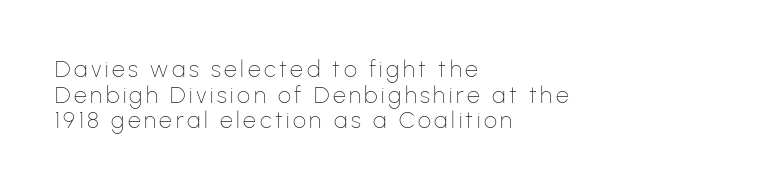
{"italic": "no", "bold": "no", "underline": "no", "align": "left", "line_spacing": "tight", "line_spacing_ratio": 1.11, "glyph_px": 23}
